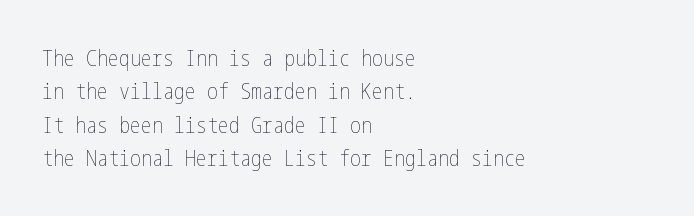
Q: Is the text bold? A: No.
Q: Is the text italic (slanted)? A: No, it is upright.
Q: Is the text underlined? A: No.
Q: How is the paragraph aligned? A: Left-aligned.
Q: Is the spacing between letters normal or unusually wide? A: Normal.
Q: Is the spacing between lines tight, normal or loose? A: Normal.
